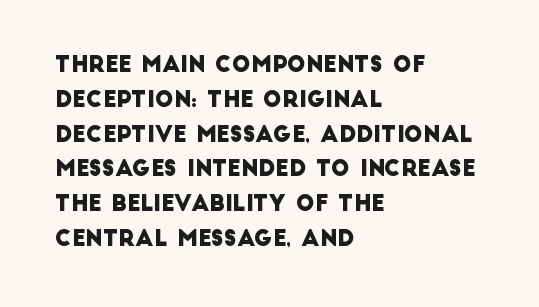
Check under the words: just untouched page. The rendering keeps characters at their native spacing. Successive baselines arrive at the customary interval. The typesetter chose a ragged-right arrangement here.
